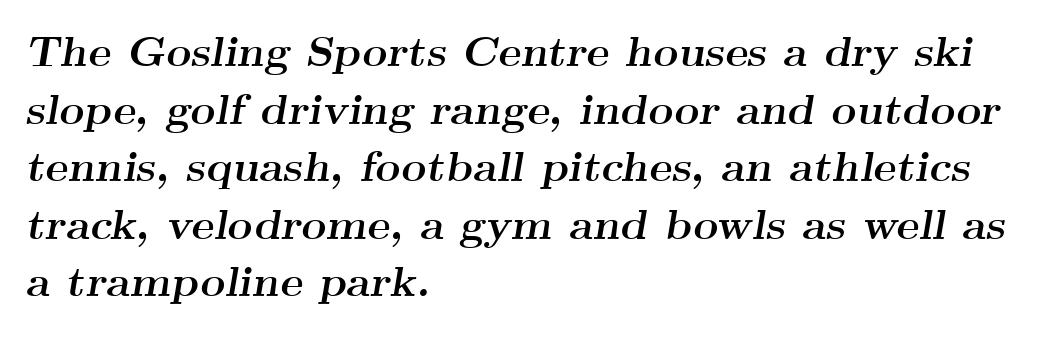
{"serif": "yes", "italic": "yes", "lean": "right", "slant_degrees": 9, "bold": "yes", "weight": "semibold", "width": "wide", "stroke_contrast": "medium", "x_height": "small", "monospaced": "no", "underline": "no", "align": "left", "line_spacing": "normal", "line_spacing_ratio": 1.34, "letter_spacing": "normal", "letter_spacing_em": 0.0, "glyph_px": 43}
